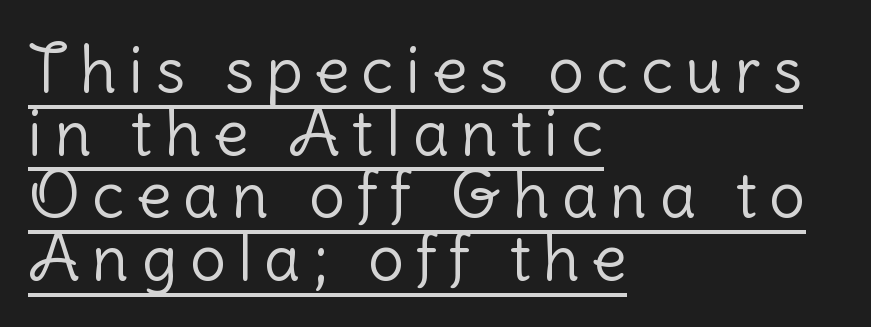
The image shows 64 px light sans-serif type, upright; set left-aligned, tight line spacing (0.98x), underlined; low stroke contrast and a medium x-height.
